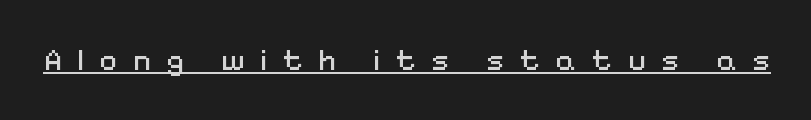
Do the letters lean? They stand straight. Weight: not bold — regular or lighter. Look at the tracking — it's clearly loosened, letters drifting apart. Stroke terminals: plain, sans-serif. Students, observe the line beneath the letters — that is underlining. Think of a printed novel: that variable character pitch is what you see here.
